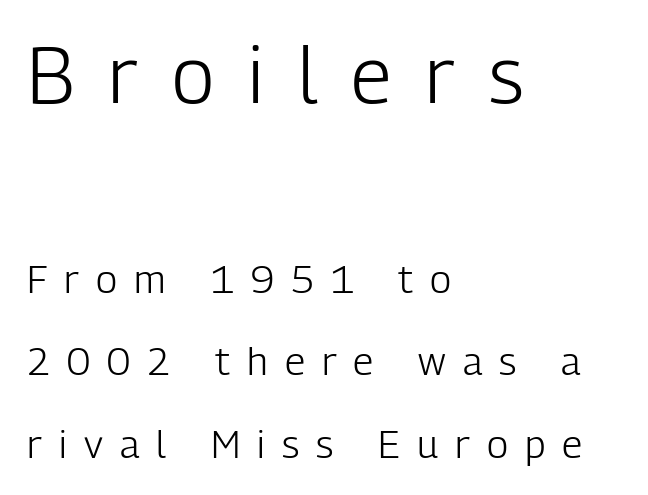
The first block has been scaled up relative to the second. Characters follow at a spacing far wider than the type designer built in. Honestly, there is no underline to notice here at all. You can tell from the bare stems that sans-serif type was used. You could fit nearly another row in the gap between these rows. Note the varied advance widths — an 'i' is clearly narrower than an 'm'.
